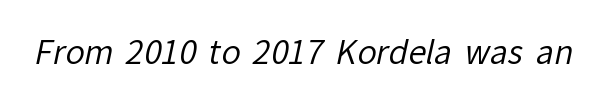
{"serif": "no", "bold": "no", "weight": "regular", "width": "normal", "stroke_contrast": "low", "x_height": "medium", "monospaced": "no", "underline": "no", "letter_spacing": "normal", "letter_spacing_em": 0.0, "glyph_px": 32}
